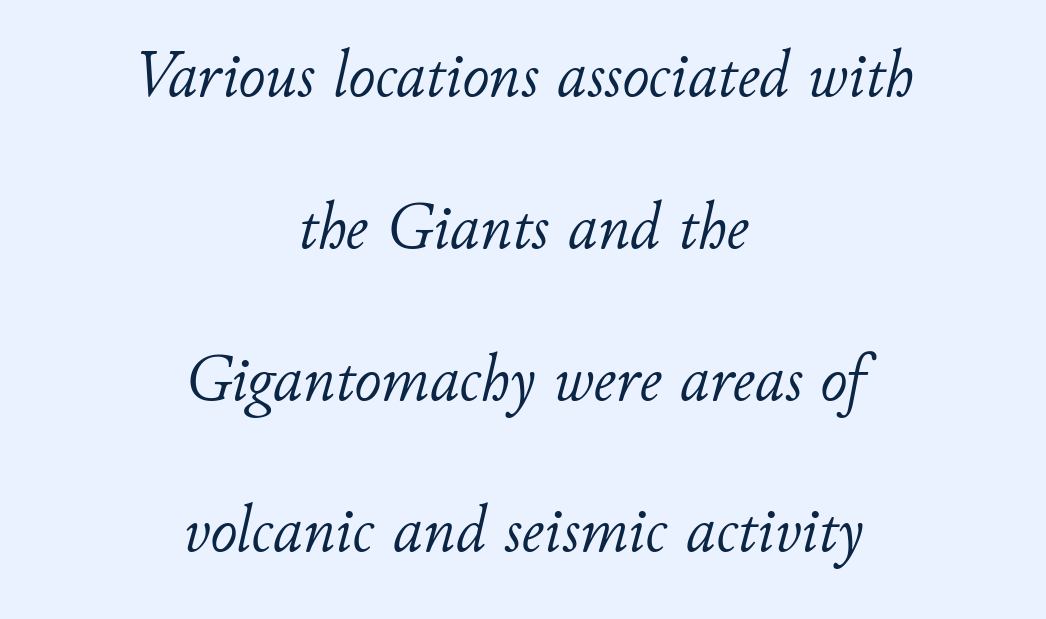
Here the glyphs are tracked normally, forming tight word shapes. The letters are slanted; this is an italic face. Descenders are the only things crossing below the line. Ink coverage per letter is moderate at most. The typesetter chose a symmetrical, centered arrangement here. Character widths vary here, with narrow letters taking less room than wide ones.
